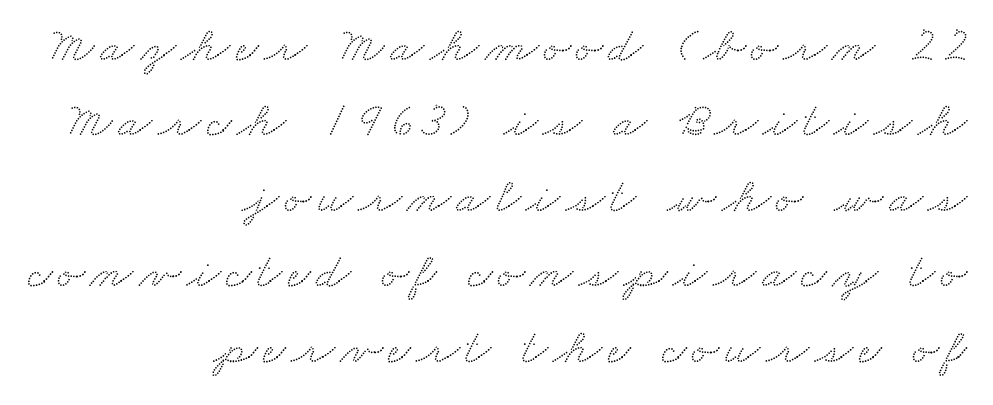
{"serif": "yes", "width": "wide", "stroke_contrast": "medium", "x_height": "small", "monospaced": "no", "underline": "no", "align": "right", "line_spacing": "normal", "line_spacing_ratio": 1.51, "glyph_px": 50}
